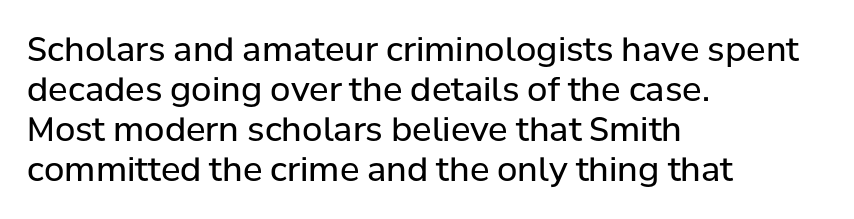
The image shows 33 px regular-weight sans-serif type, upright; set left-aligned, line spacing 1.21x, normal letter spacing, not underlined; low stroke contrast and a medium x-height.
